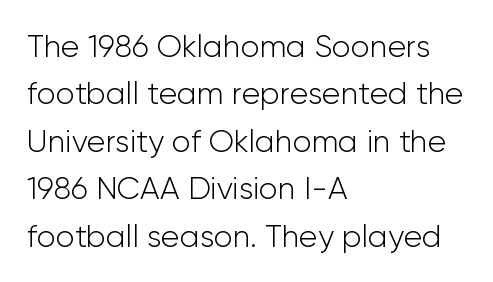
The space directly below the letters is spotless. Regular leading. The font sits on the lighter half of the weight spectrum, regular included. The letters stand straight up with perfectly vertical stems.
